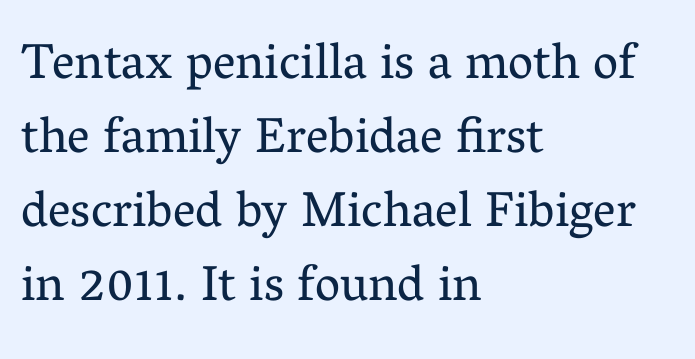
{"serif": "yes", "italic": "no", "bold": "no", "weight": "regular", "width": "normal", "stroke_contrast": "medium", "x_height": "medium", "monospaced": "no", "underline": "no", "align": "left", "line_spacing": "normal", "line_spacing_ratio": 1.48, "letter_spacing": "normal", "letter_spacing_em": 0.0, "glyph_px": 50}
